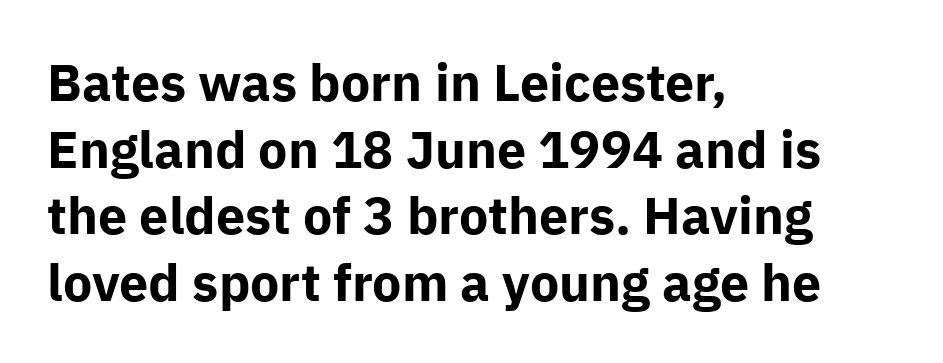
Q: Is the text bold? A: Yes.
Q: Is the text italic (slanted)? A: No, it is upright.
Q: Is the typeface a serif or a sans-serif typeface? A: Sans-serif.
Q: Is the text underlined? A: No.
Q: How is the paragraph aligned? A: Left-aligned.
Q: Is the spacing between letters normal or unusually wide? A: Normal.
Q: Is the spacing between lines tight, normal or loose? A: Normal.
Q: Width (condensed, normal, or wide)? A: Normal.
Q: Stroke contrast? A: Low.
Q: x-height? A: Medium.
Q: Monospaced? A: No.
